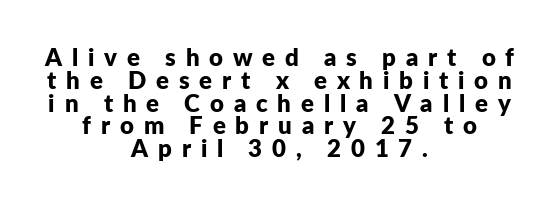
Q: Is the text bold? A: Yes.
Q: Is the text italic (slanted)? A: No, it is upright.
Q: Is the text underlined? A: No.
Q: How is the paragraph aligned? A: Centered.
Q: Is the spacing between letters normal or unusually wide? A: Unusually wide.
Q: Is the spacing between lines tight, normal or loose? A: Tight.
